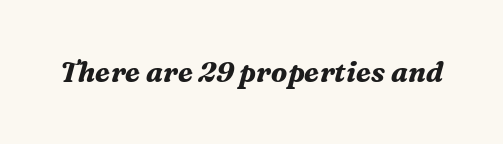
{"serif": "yes", "italic": "yes", "lean": "right", "slant_degrees": 16, "bold": "yes", "weight": "bold", "width": "normal", "stroke_contrast": "medium", "x_height": "medium", "monospaced": "no", "underline": "no", "letter_spacing": "normal", "letter_spacing_em": 0.0, "glyph_px": 28}
